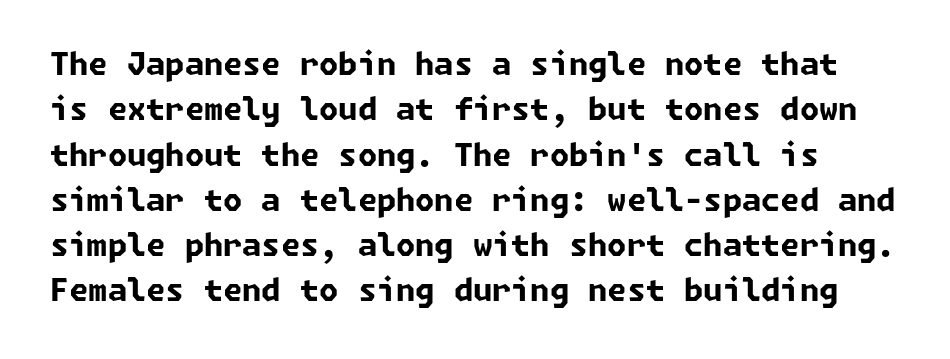
{"serif": "no", "bold": "yes", "weight": "bold", "width": "normal", "stroke_contrast": "low", "x_height": "medium", "underline": "no", "line_spacing": "normal", "line_spacing_ratio": 1.46, "letter_spacing": "normal", "letter_spacing_em": 0.0, "glyph_px": 31}
